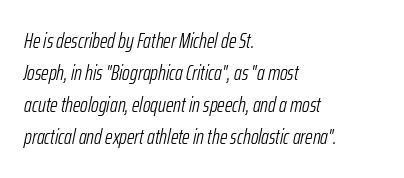
{"italic": "yes", "lean": "right", "slant_degrees": 12, "bold": "no", "underline": "no", "align": "left", "line_spacing": "normal", "line_spacing_ratio": 1.52, "letter_spacing": "normal", "letter_spacing_em": 0.0, "glyph_px": 21}
